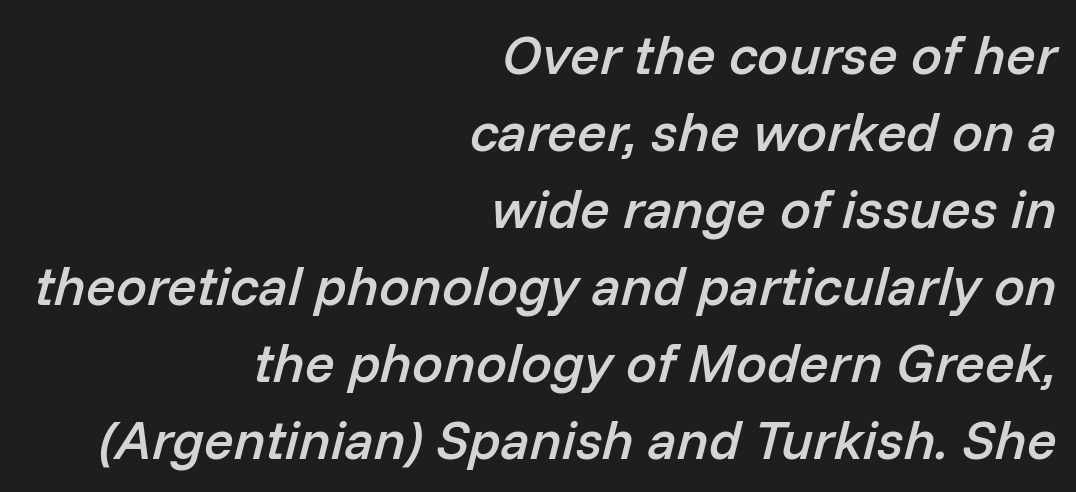
The image shows 55 px semibold type, italic (leaning right); set right-aligned, normal line spacing (1.4x), normal letter spacing, not underlined; low stroke contrast and a medium x-height.
